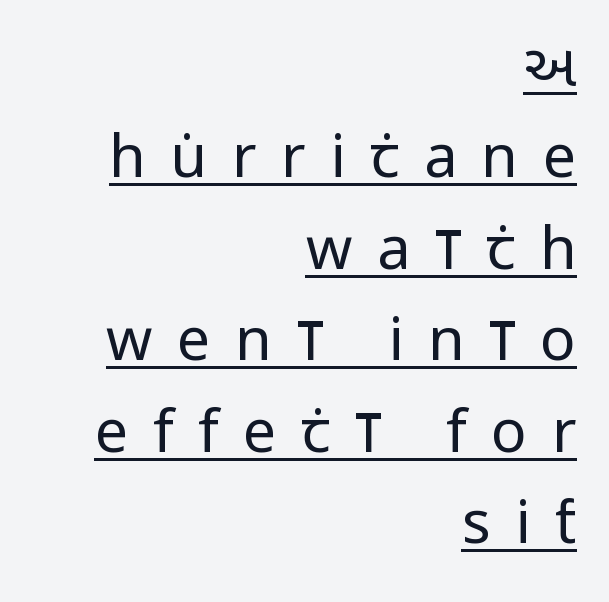
{"serif": "no", "italic": "no", "bold": "no", "weight": "regular", "width": "condensed", "stroke_contrast": "low", "x_height": "large", "monospaced": "no", "underline": "yes", "align": "right", "line_spacing": "normal", "line_spacing_ratio": 1.55, "letter_spacing": "wide", "letter_spacing_em": 0.42, "glyph_px": 59}
